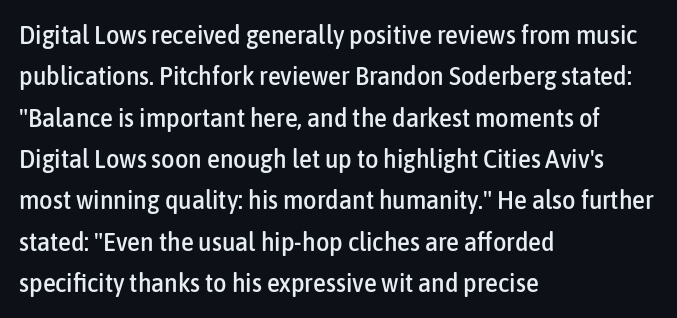
Honestly, there is no underline to notice here at all. Nothing unusual about the tracking: characters are spaced as the font intends. These lines stack with their left ends in a neat column. Posture: vertical. Normally led — the rows are evenly, conventionally spaced.
